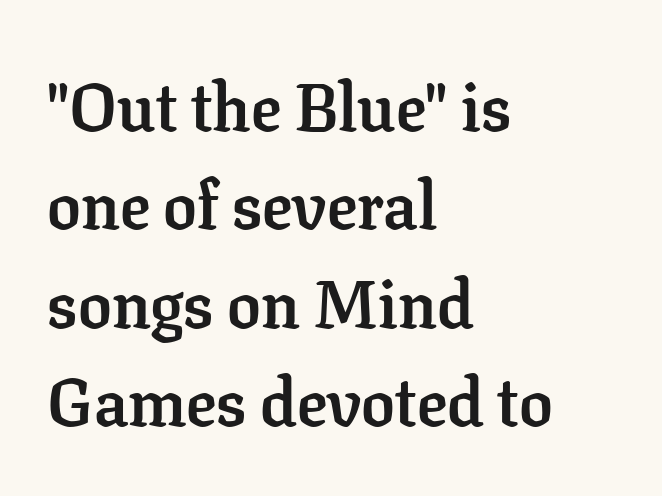
How are the letters spaced? Ordinarily, with no added tracking. Regarding serifs, this sample has them. The specimen reads as upright at a glance. Horizontal alignment here is leftward, the default for most running prose.
